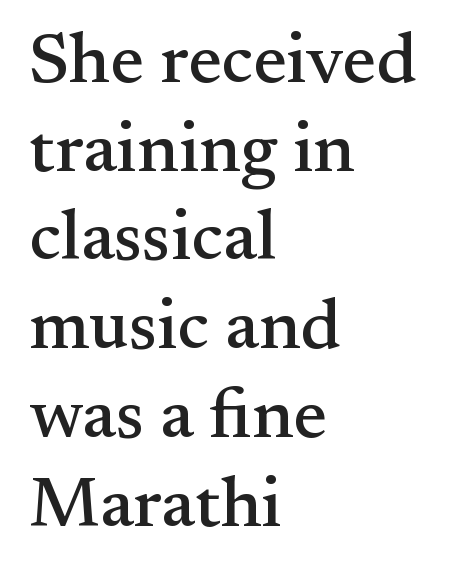
Q: Is the text italic (slanted)? A: No, it is upright.
Q: Is the typeface a serif or a sans-serif typeface? A: Serif.
Q: Is the text underlined? A: No.
Q: How is the paragraph aligned? A: Left-aligned.
Q: Is the spacing between letters normal or unusually wide? A: Normal.
Q: Is the spacing between lines tight, normal or loose? A: Normal.
Q: Width (condensed, normal, or wide)? A: Normal.
Q: Stroke contrast? A: Medium.
Q: x-height? A: Small.
Q: Monospaced? A: No.
